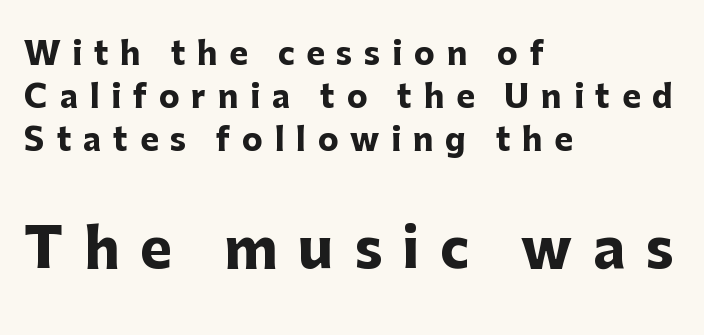
Q: Is the text bold? A: Yes.
Q: Is the text italic (slanted)? A: No, it is upright.
Q: Is the typeface a serif or a sans-serif typeface? A: Sans-serif.
Q: Is the text underlined? A: No.
Q: How is the paragraph aligned? A: Left-aligned.
Q: Is the spacing between letters normal or unusually wide? A: Unusually wide.
Q: Is the spacing between lines tight, normal or loose? A: Normal.
Q: Which block of text is set in a larger size, the first (top) or the second (bottom)? A: The second (bottom) one.
Q: Width (condensed, normal, or wide)? A: Normal.
Q: Stroke contrast? A: Low.
Q: x-height? A: Medium.
Q: Monospaced? A: No.
